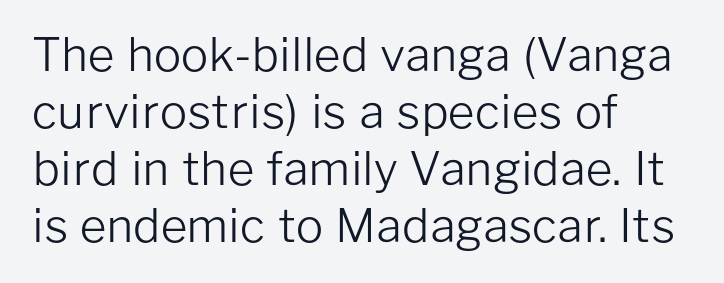
Q: Is the text bold? A: No.
Q: Is the text italic (slanted)? A: No, it is upright.
Q: Is the typeface a serif or a sans-serif typeface? A: Sans-serif.
Q: Is the text underlined? A: No.
Q: How is the paragraph aligned? A: Left-aligned.
Q: Is the spacing between letters normal or unusually wide? A: Normal.
Q: Width (condensed, normal, or wide)? A: Normal.
Q: Stroke contrast? A: Low.
Q: x-height? A: Medium.
Q: Monospaced? A: No.
